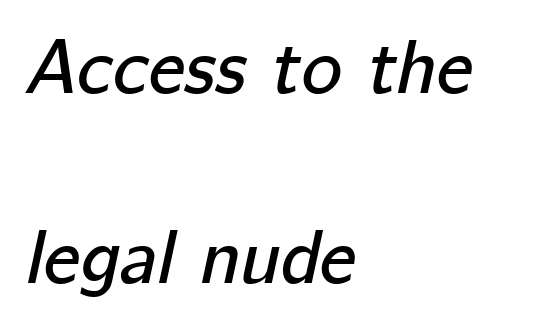
Q: Is the text italic (slanted)? A: Yes, it leans right by about 12 degrees.
Q: Is the text underlined? A: No.
Q: How is the paragraph aligned? A: Left-aligned.
Q: Is the spacing between letters normal or unusually wide? A: Normal.
Q: Is the spacing between lines tight, normal or loose? A: Loose.
Q: Width (condensed, normal, or wide)? A: Normal.
Q: Stroke contrast? A: Low.
Q: x-height? A: Medium.
Q: Monospaced? A: No.
